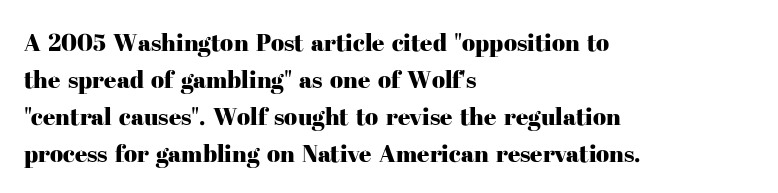
Q: Is the text italic (slanted)? A: No, it is upright.
Q: Is the text underlined? A: No.
Q: How is the paragraph aligned? A: Left-aligned.
Q: Is the spacing between letters normal or unusually wide? A: Normal.
Q: Is the spacing between lines tight, normal or loose? A: Normal.
